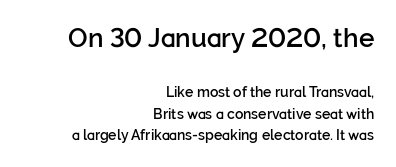
Q: Is the text bold? A: Semi-bold.
Q: Is the text italic (slanted)? A: No, it is upright.
Q: Is the text underlined? A: No.
Q: How is the paragraph aligned? A: Right-aligned.
Q: Is the spacing between letters normal or unusually wide? A: Normal.
Q: Is the spacing between lines tight, normal or loose? A: Normal.
Q: Which block of text is set in a larger size, the first (top) or the second (bottom)? A: The first (top) one.
